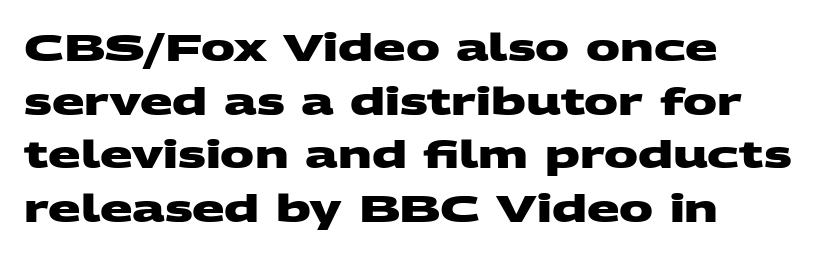
Q: Is the text bold? A: Yes.
Q: Is the typeface a serif or a sans-serif typeface? A: Sans-serif.
Q: Is the text underlined? A: No.
Q: How is the paragraph aligned? A: Left-aligned.
Q: Is the spacing between letters normal or unusually wide? A: Normal.
Q: Is the spacing between lines tight, normal or loose? A: Normal.
Q: Width (condensed, normal, or wide)? A: Wide.
Q: Stroke contrast? A: Medium.
Q: x-height? A: Large.
Q: Monospaced? A: No.
